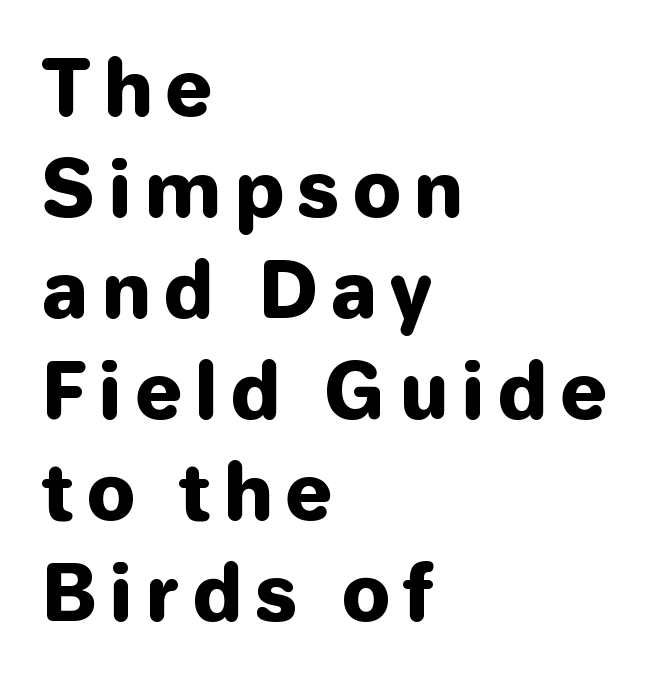
The image shows 76 px heavy sans-serif type, upright; set left-aligned, normal line spacing (1.33x), not underlined; low stroke contrast and a medium x-height.
